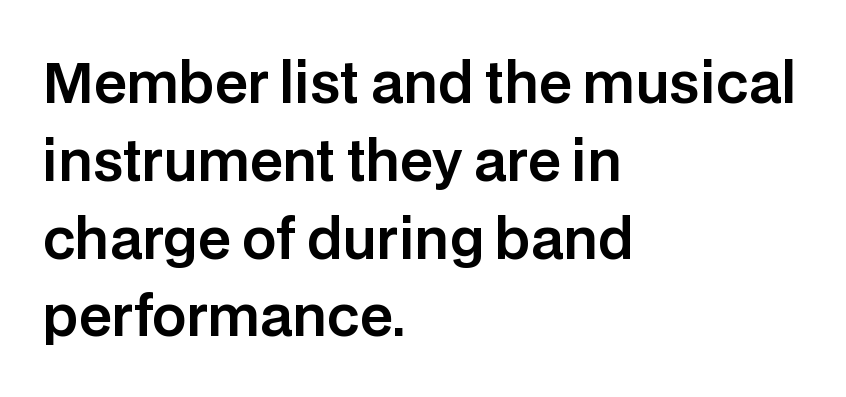
The image shows 54 px sans-serif type, upright; set left-aligned, normal line spacing (1.44x), normal letter spacing, not underlined; low stroke contrast and a large x-height.
